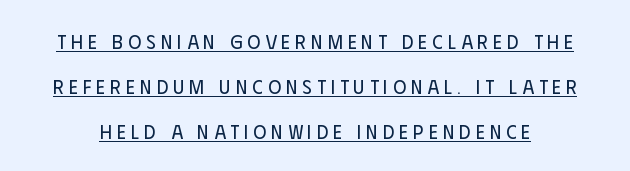
The image shows 20 px text type, upright; set loose line spacing (2.25x), unusually wide letter spacing (+0.25 em), underlined.
